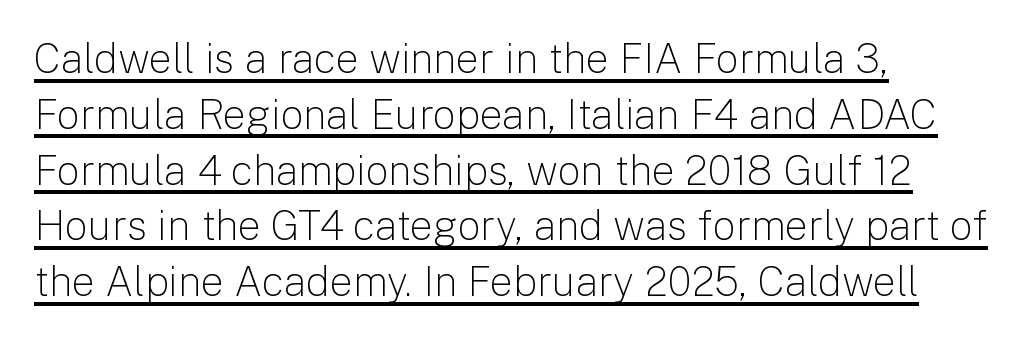
{"serif": "no", "italic": "no", "bold": "no", "weight": "light", "width": "normal", "stroke_contrast": "low", "x_height": "medium", "monospaced": "no", "underline": "yes", "align": "left", "line_spacing": "normal", "line_spacing_ratio": 1.36, "letter_spacing": "normal", "letter_spacing_em": 0.0, "glyph_px": 41}
